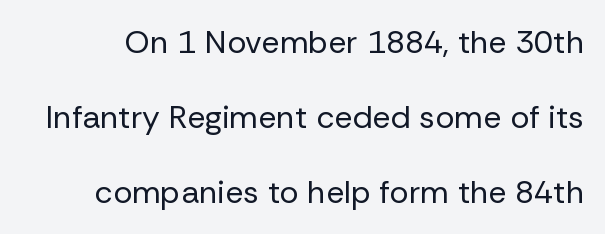
{"serif": "no", "italic": "no", "bold": "no", "weight": "regular", "width": "normal", "stroke_contrast": "low", "x_height": "medium", "monospaced": "no", "underline": "no", "line_spacing": "loose", "line_spacing_ratio": 2.34, "letter_spacing": "normal", "letter_spacing_em": 0.0, "glyph_px": 32}
